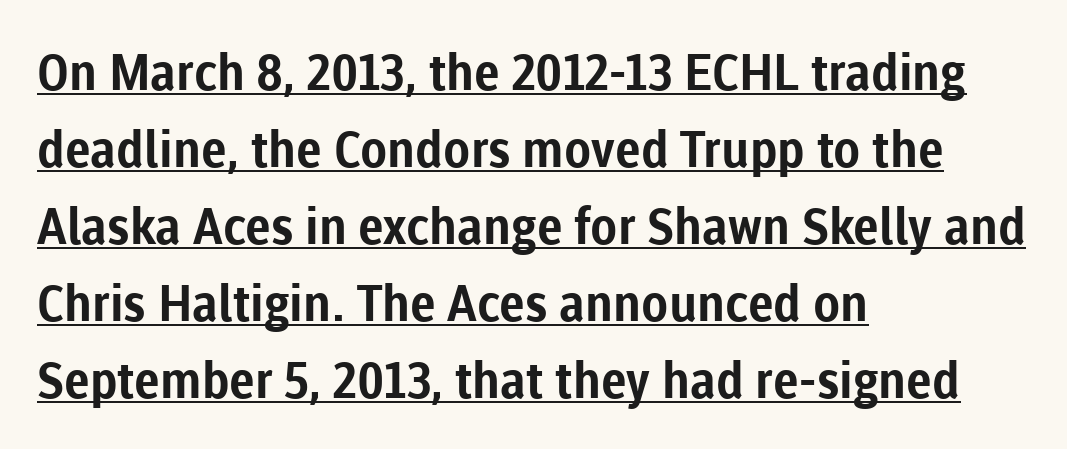
Q: Is the text bold? A: Yes.
Q: Is the text italic (slanted)? A: No, it is upright.
Q: Is the typeface a serif or a sans-serif typeface? A: Sans-serif.
Q: Is the text underlined? A: Yes.
Q: How is the paragraph aligned? A: Left-aligned.
Q: Is the spacing between letters normal or unusually wide? A: Normal.
Q: Is the spacing between lines tight, normal or loose? A: Normal.
Q: Width (condensed, normal, or wide)? A: Normal.
Q: Stroke contrast? A: Low.
Q: x-height? A: Medium.
Q: Monospaced? A: No.
